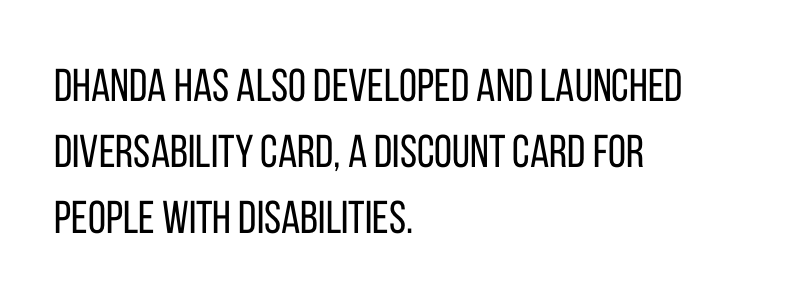
{"serif": "no", "italic": "no", "bold": "no", "weight": "regular", "width": "condensed", "stroke_contrast": "low", "x_height": "large", "monospaced": "no", "underline": "no", "align": "left", "line_spacing": "normal", "line_spacing_ratio": 1.43, "letter_spacing": "normal", "letter_spacing_em": 0.0, "glyph_px": 46}
